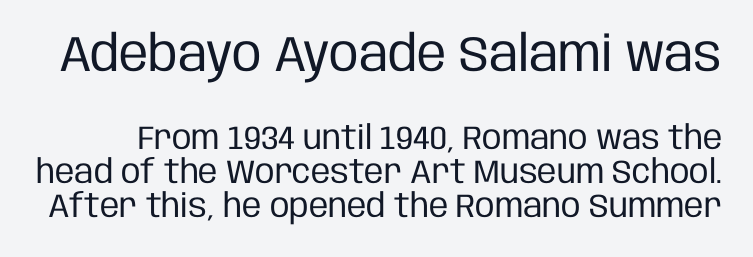
{"serif": "no", "italic": "no", "bold": "no", "weight": "regular", "width": "condensed", "stroke_contrast": "low", "x_height": "large", "monospaced": "no", "underline": "no", "line_spacing": "tight", "line_spacing_ratio": 1.03, "letter_spacing": "normal", "letter_spacing_em": 0.0, "larger_block": "first", "size_ratio": 1.52, "glyph_px": 50}
